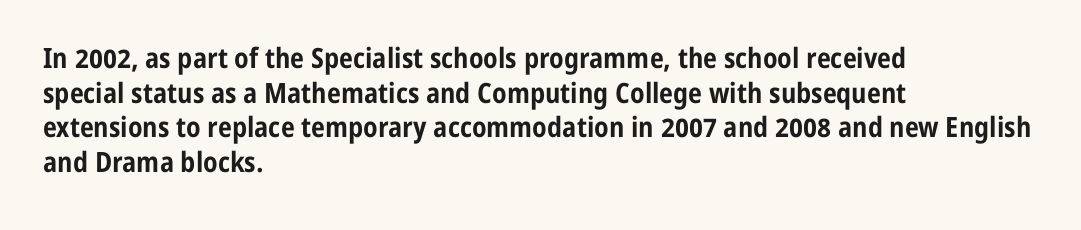
Q: Is the text bold? A: Yes.
Q: Is the text italic (slanted)? A: No, it is upright.
Q: Is the typeface a serif or a sans-serif typeface? A: Sans-serif.
Q: Is the text underlined? A: No.
Q: How is the paragraph aligned? A: Left-aligned.
Q: Is the spacing between letters normal or unusually wide? A: Normal.
Q: Width (condensed, normal, or wide)? A: Condensed.
Q: Stroke contrast? A: Low.
Q: x-height? A: Medium.
Q: Monospaced? A: No.
